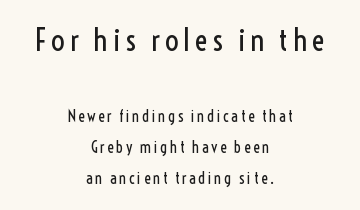
The image shows 31 px regular-weight, condensed sans-serif type, upright; set centered, loose line spacing (1.96x), not underlined; the first (top) block is 1.94x larger; a medium x-height.
